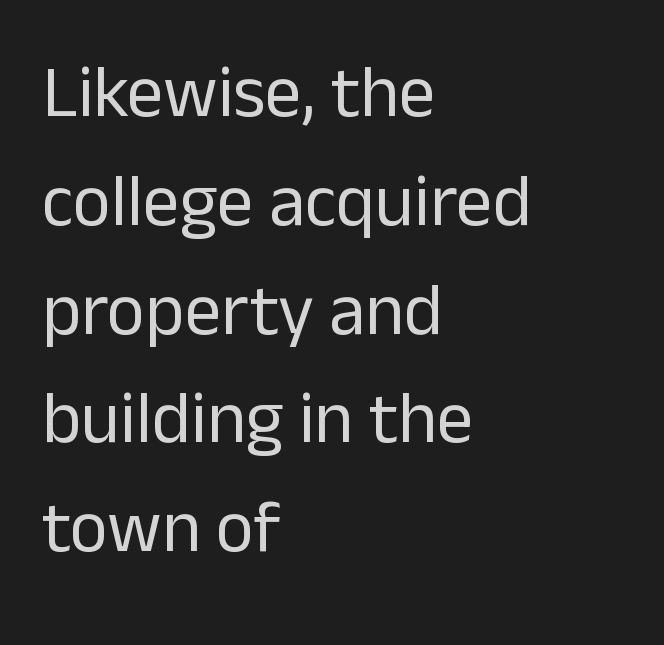
Baseline-to-baseline distance is the conventional proportion of letter height. Each letter keeps its own natural width here, so spacing adapts to shape. Do the letters lean? They stand straight. The font is comparable to plain body text, perhaps lighter. The text block is weighted toward the left margin, trailing off unevenly rightward. Each letter's strokes conclude bluntly, with no projecting serifs.
